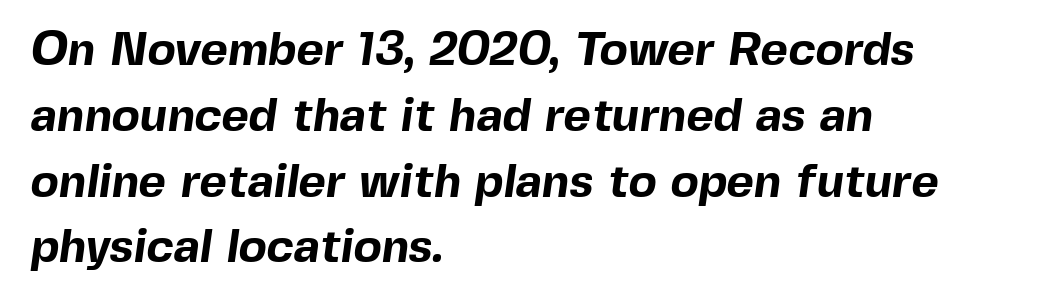
Q: Is the text bold? A: Yes.
Q: Is the typeface a serif or a sans-serif typeface? A: Sans-serif.
Q: Is the text underlined? A: No.
Q: How is the paragraph aligned? A: Left-aligned.
Q: Is the spacing between letters normal or unusually wide? A: Normal.
Q: Is the spacing between lines tight, normal or loose? A: Normal.
Q: Width (condensed, normal, or wide)? A: Normal.
Q: x-height? A: Medium.
Q: Monospaced? A: No.
